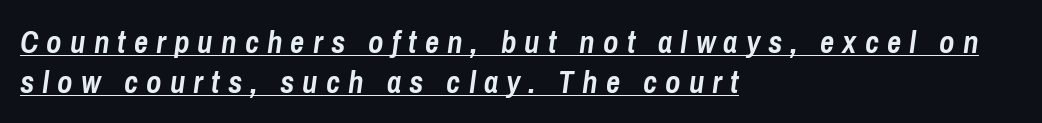
{"italic": "yes", "lean": "right", "slant_degrees": 8, "bold": "yes", "weight": "semibold", "width": "condensed", "stroke_contrast": "low", "x_height": "medium", "monospaced": "no", "underline": "yes", "align": "left", "line_spacing": "normal", "line_spacing_ratio": 1.29, "letter_spacing": "wide", "letter_spacing_em": 0.26, "glyph_px": 31}
